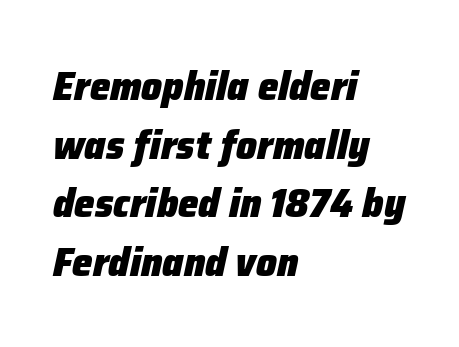
Q: Is the text bold? A: Yes.
Q: Is the text italic (slanted)? A: Yes, it leans right by about 12 degrees.
Q: Is the text underlined? A: No.
Q: How is the paragraph aligned? A: Left-aligned.
Q: Is the spacing between letters normal or unusually wide? A: Normal.
Q: Is the spacing between lines tight, normal or loose? A: Normal.
Q: Width (condensed, normal, or wide)? A: Normal.
Q: Stroke contrast? A: Low.
Q: x-height? A: Medium.
Q: Monospaced? A: No.
